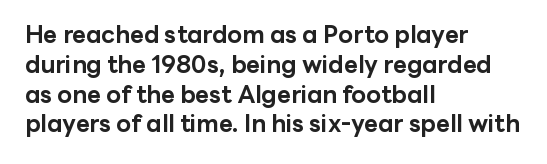
{"italic": "no", "bold": "yes", "underline": "no", "align": "left", "line_spacing_ratio": 1.24, "letter_spacing": "normal", "letter_spacing_em": 0.0, "glyph_px": 24}
